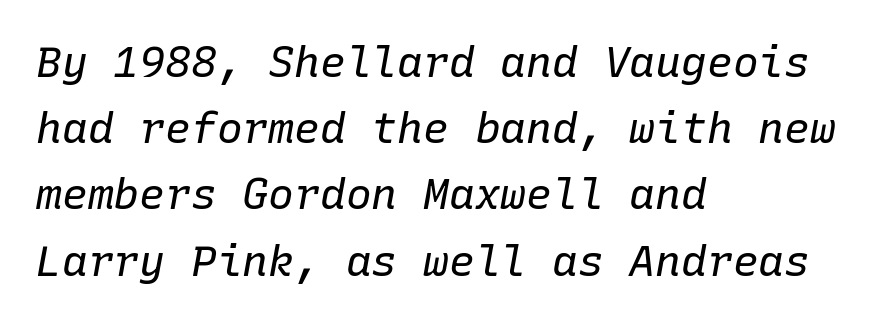
In CSS terms this would be text-align: left. The block of text has a typical density, with ordinary space between rows. Check under the words: just untouched page. The font is comparable to plain body text, perhaps lighter. Notice how the stems are inclined rather than vertical — that's the hallmark of italics.
